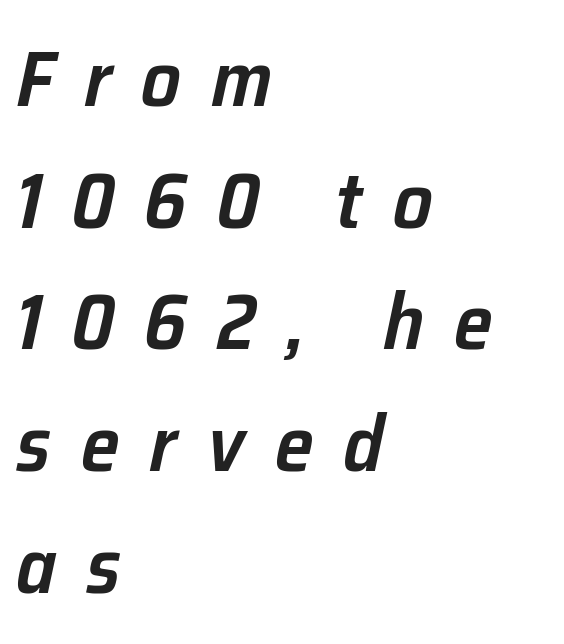
The image shows 79 px semibold type, italic (leaning right); set left-aligned, normal line spacing (1.54x), unusually wide letter spacing (+0.38 em), not underlined; low stroke contrast and a medium x-height.
